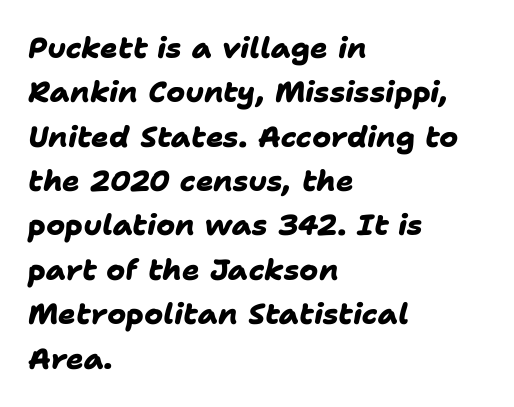
Words float on clear page, feet unadorned. You'd pick this weight for a headline — it's a proper bold. Whoever set this chose a conventional vertical rhythm. Standard letterfit; no display-style spreading of the glyphs. Proportional: the letters do not fall into vertical columns. If you drew a ruler down the left edge, every line would touch it.
